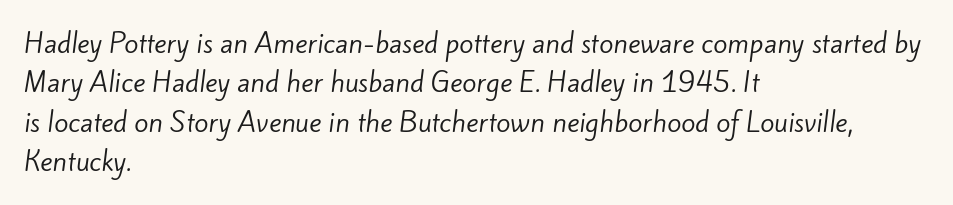
{"bold": "no", "underline": "no", "align": "left", "line_spacing": "normal", "line_spacing_ratio": 1.51, "letter_spacing": "normal", "letter_spacing_em": 0.0, "glyph_px": 26}
